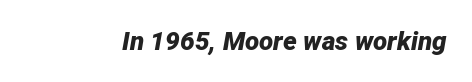
Q: Is the text bold? A: Yes.
Q: Is the text italic (slanted)? A: Yes, it leans right by about 12 degrees.
Q: Is the text underlined? A: No.
Q: Is the spacing between letters normal or unusually wide? A: Normal.
